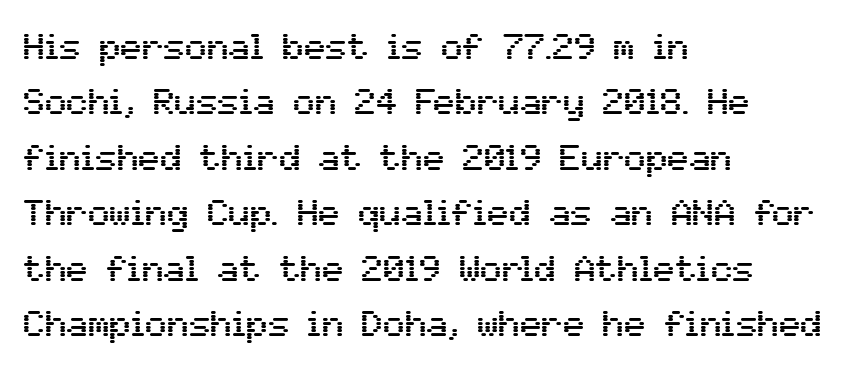
{"serif": "no", "italic": "no", "width": "normal", "stroke_contrast": "medium", "x_height": "medium", "monospaced": "no", "underline": "no", "align": "left", "line_spacing": "normal", "line_spacing_ratio": 1.54, "letter_spacing": "normal", "letter_spacing_em": 0.0, "glyph_px": 36}
